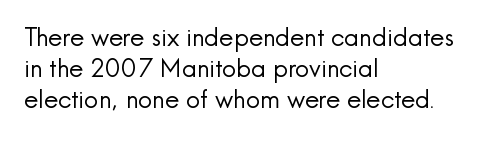
A light-to-regular cut is what we see here. Clear beneath every line of the passage. Vertical strokes here are truly vertical. The passage shown has conventional tracking throughout. Leftover space on each line is placed entirely after the last word.
